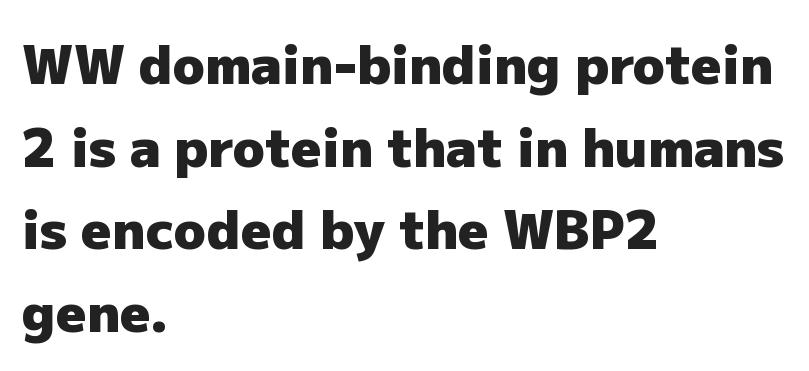
{"serif": "no", "italic": "no", "bold": "yes", "weight": "heavy", "width": "normal", "stroke_contrast": "low", "x_height": "medium", "monospaced": "no", "underline": "no", "align": "left", "line_spacing": "normal", "line_spacing_ratio": 1.56, "letter_spacing": "normal", "letter_spacing_em": 0.0, "glyph_px": 53}
